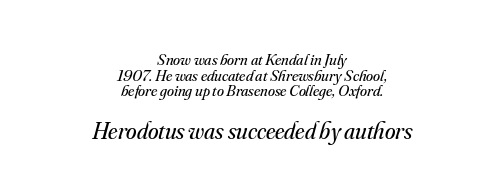
Q: Is the text bold? A: No.
Q: Is the text italic (slanted)? A: Yes, it leans right by about 16 degrees.
Q: Is the text underlined? A: No.
Q: How is the paragraph aligned? A: Centered.
Q: Is the spacing between letters normal or unusually wide? A: Normal.
Q: Is the spacing between lines tight, normal or loose? A: Tight.
Q: Which block of text is set in a larger size, the first (top) or the second (bottom)? A: The second (bottom) one.
